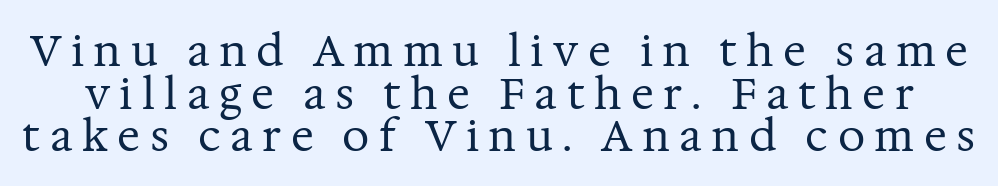
The glyphs in this specimen are seriffed. No italicization has been applied; the sample stays upright. Each word looks stretched out because of the extra space between its letters. Spacing verdict: proportional, widths tailored to each character. Summary of vertical rhythm: compact, with narrow interline spacing.
